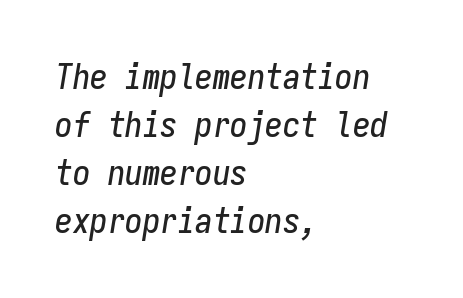
Successive baselines arrive at the customary interval. Words float on clear page, feet unadorned. Default kerning and tracking; the words read as compact shapes. Posture: slanted.
